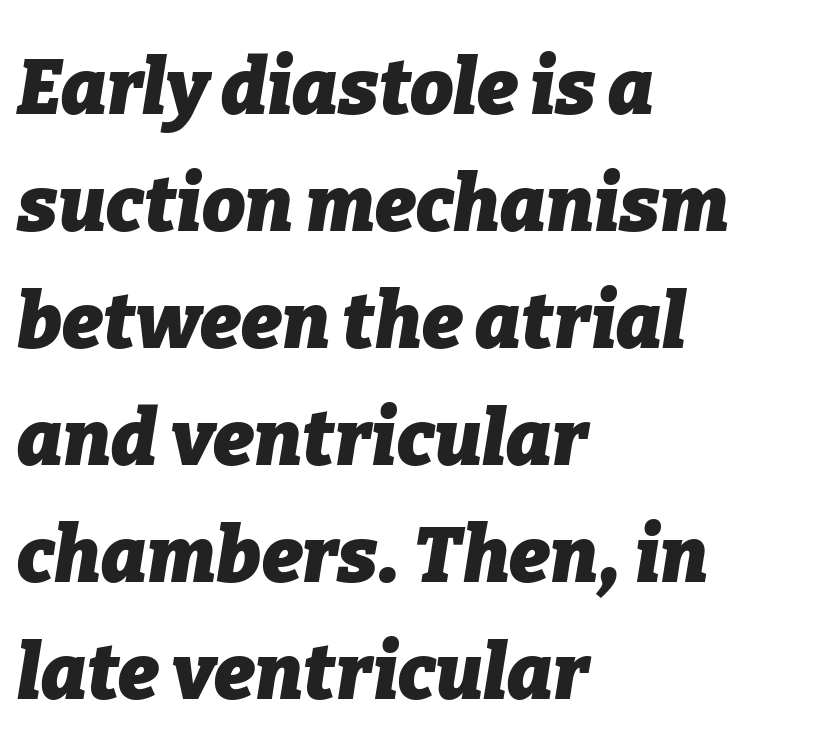
{"italic": "yes", "lean": "right", "slant_degrees": 9, "bold": "yes", "weight": "heavy", "width": "normal", "stroke_contrast": "low", "x_height": "medium", "monospaced": "no", "underline": "no", "align": "left", "line_spacing": "normal", "line_spacing_ratio": 1.52, "letter_spacing": "normal", "letter_spacing_em": 0.0, "glyph_px": 77}
